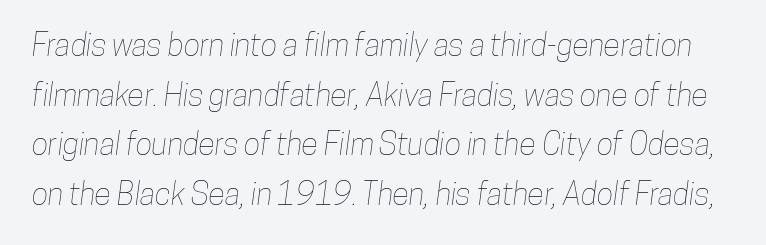
Q: Is the text underlined? A: No.
Q: Is the spacing between letters normal or unusually wide? A: Normal.
Q: Is the spacing between lines tight, normal or loose? A: Normal.
Q: Width (condensed, normal, or wide)? A: Condensed.
Q: Stroke contrast? A: Low.
Q: x-height? A: Medium.
Q: Monospaced? A: No.
